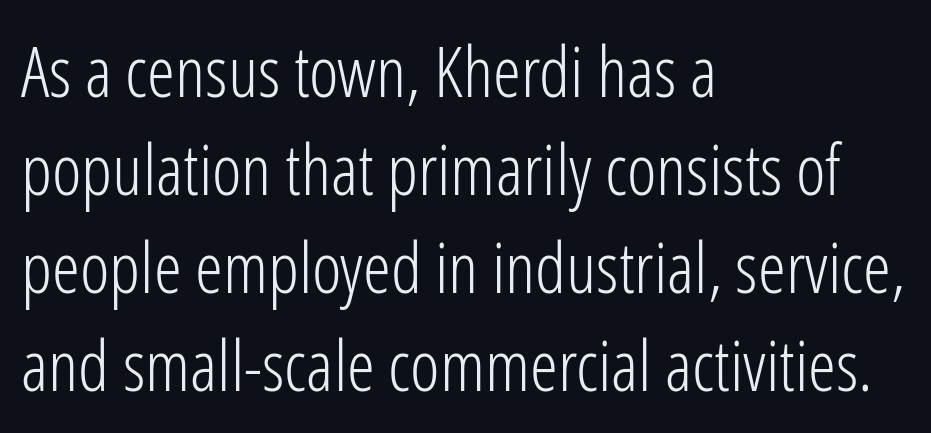
Q: Is the text bold? A: No.
Q: Is the text italic (slanted)? A: No, it is upright.
Q: Is the typeface a serif or a sans-serif typeface? A: Sans-serif.
Q: Is the text underlined? A: No.
Q: How is the paragraph aligned? A: Left-aligned.
Q: Is the spacing between letters normal or unusually wide? A: Normal.
Q: Is the spacing between lines tight, normal or loose? A: Normal.
Q: Width (condensed, normal, or wide)? A: Condensed.
Q: Stroke contrast? A: Low.
Q: x-height? A: Medium.
Q: Monospaced? A: No.
